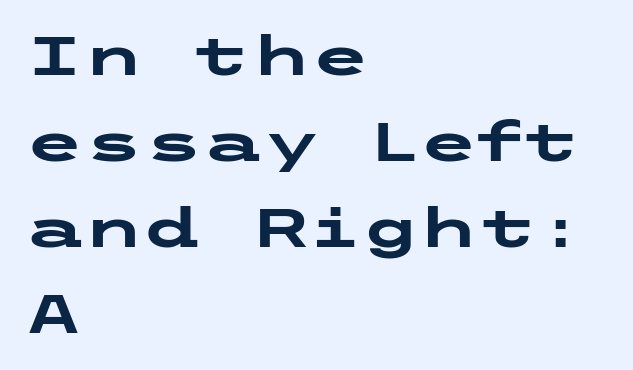
{"serif": "no", "italic": "no", "bold": "yes", "weight": "heavy", "width": "wide", "stroke_contrast": "low", "x_height": "medium", "underline": "no", "align": "left", "line_spacing": "normal", "line_spacing_ratio": 1.59, "letter_spacing": "normal", "letter_spacing_em": 0.0, "glyph_px": 54}
